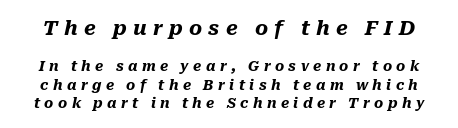
The image shows 20 px bold type, italic (leaning right); set normal line spacing (1.31x), unusually wide letter spacing (+0.31 em), not underlined; the first (top) block is 1.43x larger.
